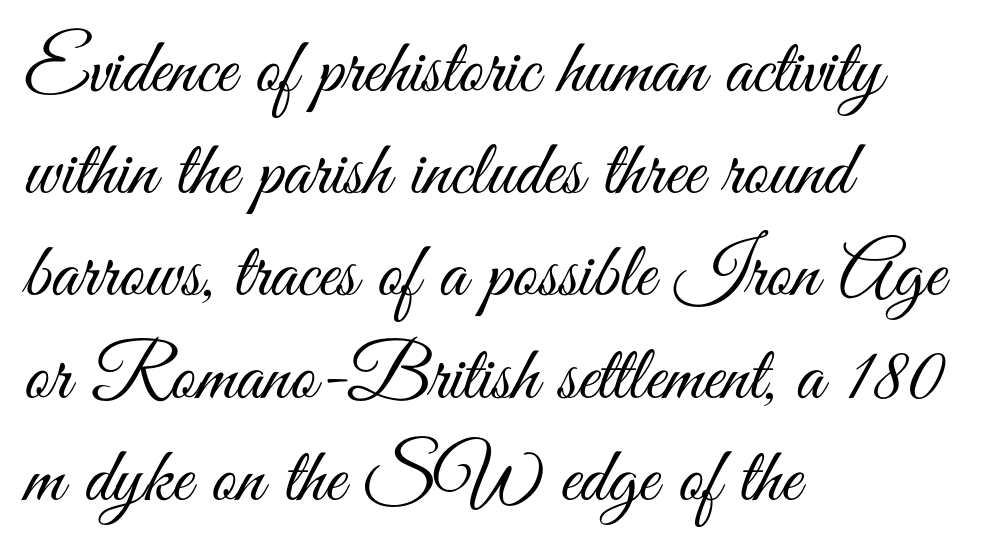
Q: Is the text bold? A: No.
Q: Is the text italic (slanted)? A: Yes.
Q: Is the typeface a serif or a sans-serif typeface? A: Sans-serif.
Q: Is the text underlined? A: No.
Q: How is the paragraph aligned? A: Left-aligned.
Q: Is the spacing between letters normal or unusually wide? A: Normal.
Q: Is the spacing between lines tight, normal or loose? A: Normal.
Q: Width (condensed, normal, or wide)? A: Condensed.
Q: Stroke contrast? A: Medium.
Q: x-height? A: Small.
Q: Monospaced? A: No.
